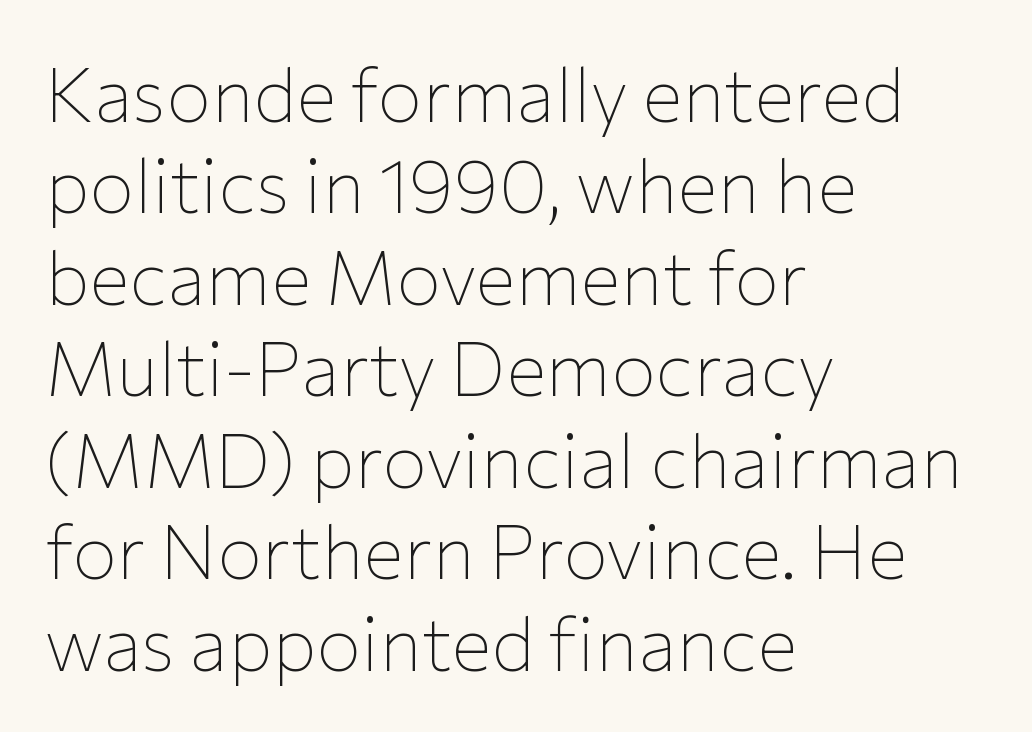
Q: Is the text bold? A: No.
Q: Is the text italic (slanted)? A: No, it is upright.
Q: Is the typeface a serif or a sans-serif typeface? A: Sans-serif.
Q: Is the text underlined? A: No.
Q: How is the paragraph aligned? A: Left-aligned.
Q: Is the spacing between letters normal or unusually wide? A: Normal.
Q: Width (condensed, normal, or wide)? A: Normal.
Q: Stroke contrast? A: Low.
Q: x-height? A: Medium.
Q: Monospaced? A: No.
